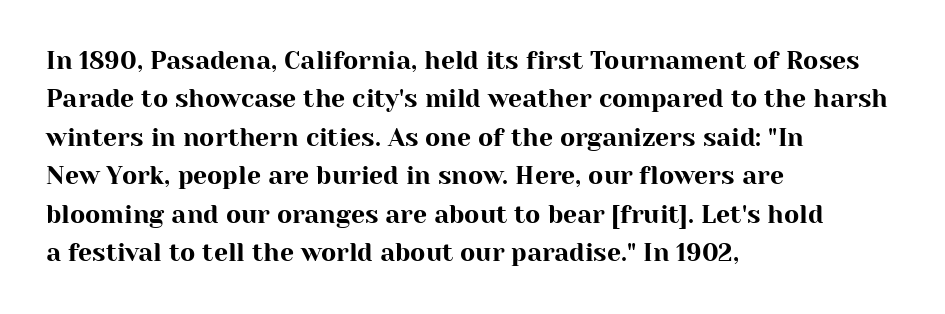
{"italic": "no", "underline": "no", "align": "left", "line_spacing": "normal", "line_spacing_ratio": 1.54, "letter_spacing": "normal", "letter_spacing_em": 0.0, "glyph_px": 25}
